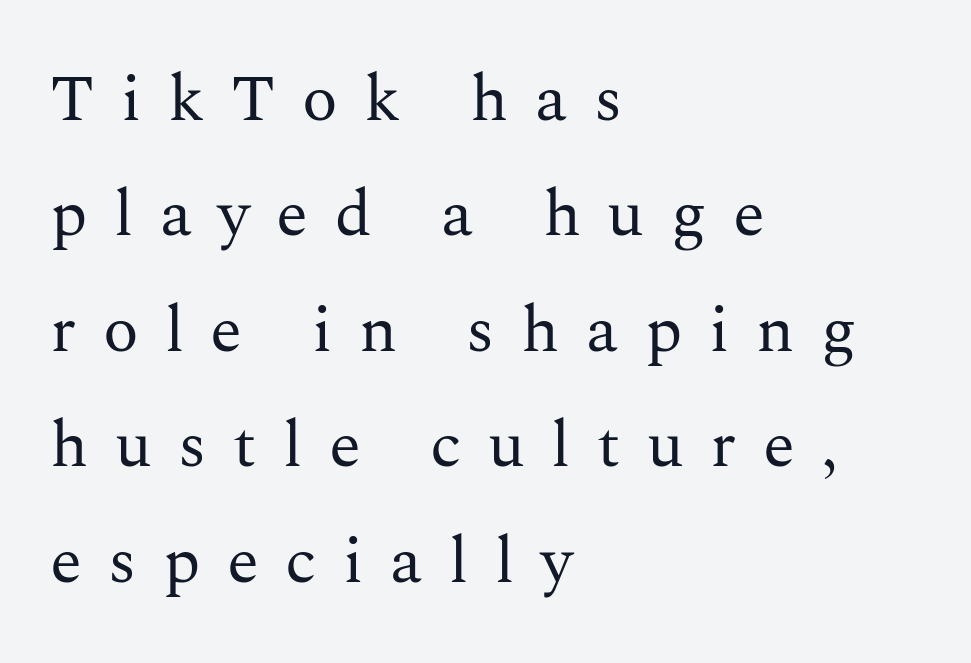
Weight class: somewhere from thin through regular. Check the space under the baseline: it is left empty. The face used here is proportionally spaced, like ordinary book or web type. A classic flush-left, rag-right setting is used for this passage. Substantial extra tracking has been applied to these lines. No italicization has been applied; the sample stays upright.
